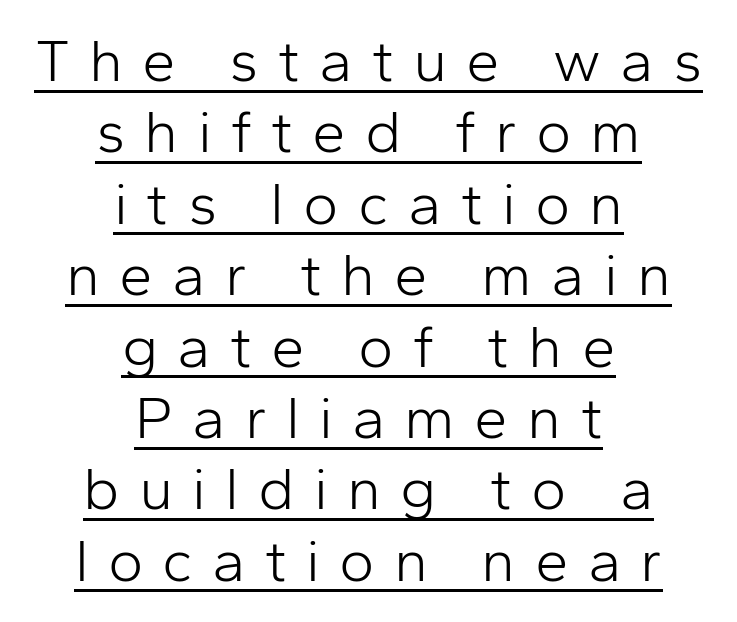
{"serif": "no", "italic": "no", "bold": "no", "weight": "light", "width": "normal", "stroke_contrast": "low", "x_height": "medium", "monospaced": "no", "underline": "yes", "align": "center", "line_spacing_ratio": 1.19, "letter_spacing": "wide", "letter_spacing_em": 0.32, "glyph_px": 60}
